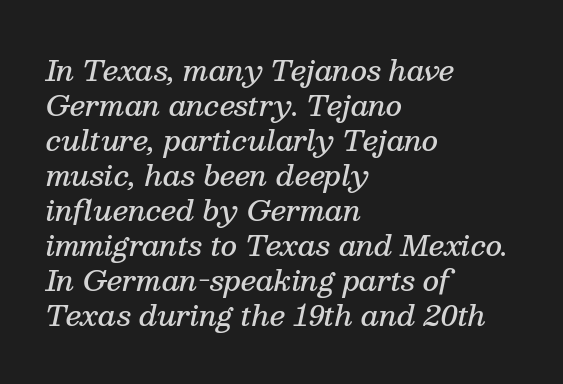
Vertical spacing — default. Does extra space separate the letters? No, they use regular spacing. Check under the words: just untouched page. Character widths vary here, with narrow letters taking less room than wide ones. Caption: multi-line text, flush left, ragged right. Does the type have serifs? Yes, each stem ends in a small foot.
